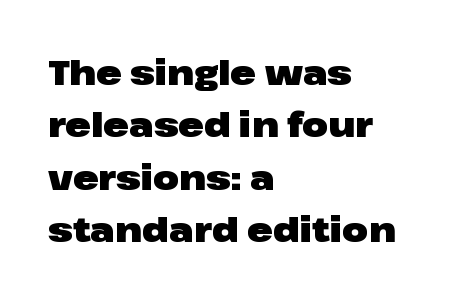
{"serif": "no", "italic": "no", "bold": "yes", "weight": "heavy", "width": "wide", "stroke_contrast": "low", "x_height": "medium", "monospaced": "no", "underline": "no", "align": "left", "line_spacing": "normal", "line_spacing_ratio": 1.54, "letter_spacing": "normal", "letter_spacing_em": 0.0, "glyph_px": 34}
